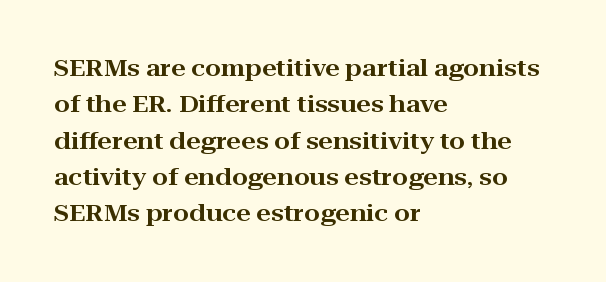
The image shows 23 px text type, upright; set left-aligned, normal line spacing (1.58x), normal letter spacing, not underlined.
